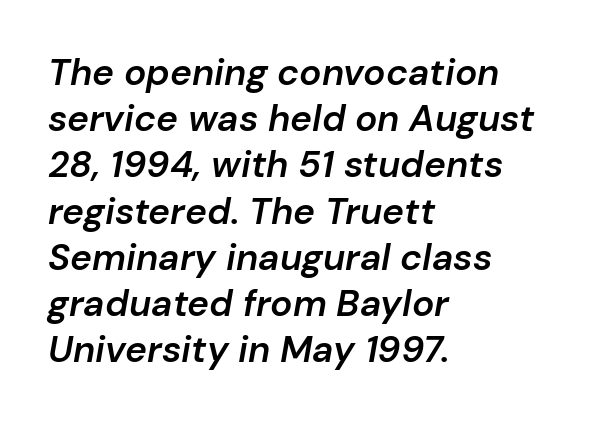
Q: Is the text bold? A: Semi-bold.
Q: Is the text italic (slanted)? A: Yes, it leans right by about 10 degrees.
Q: Is the text underlined? A: No.
Q: How is the paragraph aligned? A: Left-aligned.
Q: Is the spacing between letters normal or unusually wide? A: Normal.
Q: Is the spacing between lines tight, normal or loose? A: Normal.
Q: Width (condensed, normal, or wide)? A: Normal.
Q: Stroke contrast? A: Low.
Q: x-height? A: Medium.
Q: Monospaced? A: No.
